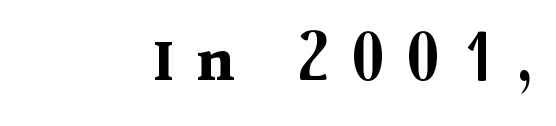
The image shows 68 px bold serif type, upright; set right-aligned, unusually wide letter spacing (+0.34 em), not underlined; medium stroke contrast and a medium x-height.
